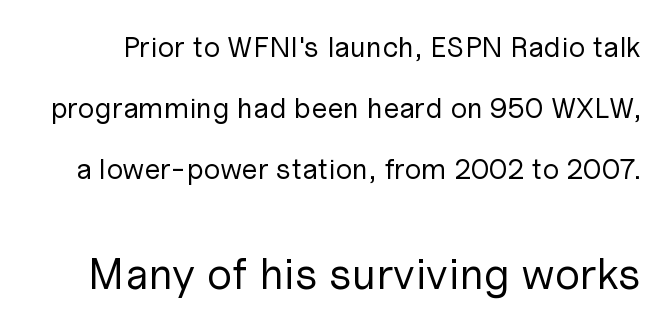
{"serif": "no", "italic": "no", "bold": "no", "weight": "regular", "width": "normal", "stroke_contrast": "low", "x_height": "medium", "monospaced": "no", "underline": "no", "line_spacing": "loose", "line_spacing_ratio": 2.1, "letter_spacing": "normal", "letter_spacing_em": 0.0, "larger_block": "second", "size_ratio": 1.52, "glyph_px": 44}
